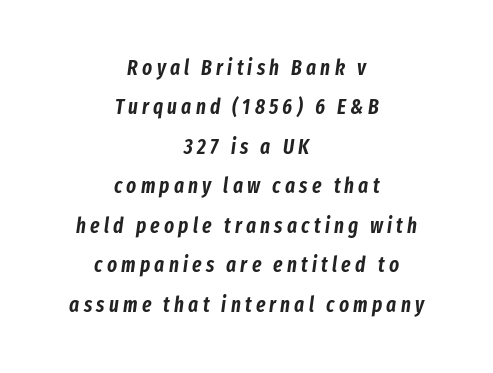
{"italic": "yes", "lean": "right", "slant_degrees": 8, "underline": "no", "align": "center", "line_spacing_ratio": 1.88, "letter_spacing": "wide", "letter_spacing_em": 0.2, "glyph_px": 21}
